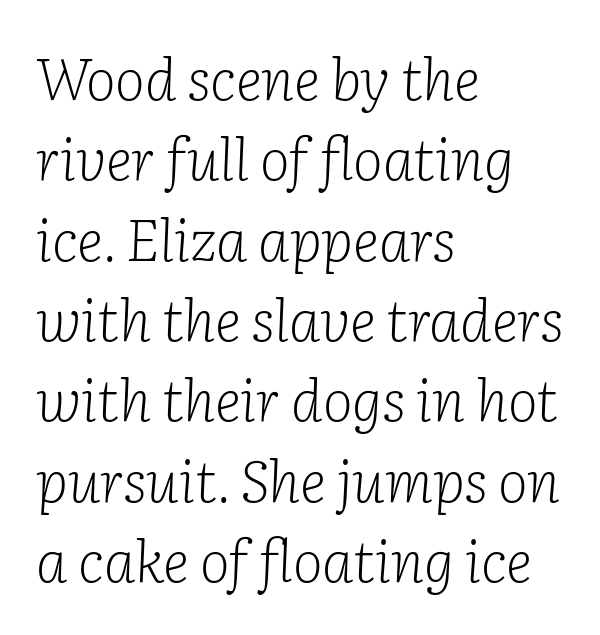
Horizontally, the lines are justified to the leading edge only. Compared with typical paragraphs, the rows here are spaced about the same. There is no visible air inserted between adjacent glyphs. Letters have the restrained weight of plain body copy at most.
